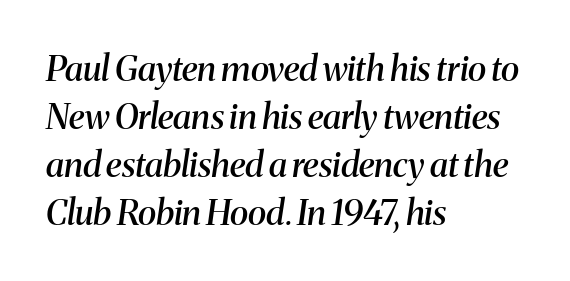
Q: Is the text bold? A: Semi-bold.
Q: Is the text italic (slanted)? A: Yes, it leans right by about 8 degrees.
Q: Is the typeface a serif or a sans-serif typeface? A: Serif.
Q: Is the text underlined? A: No.
Q: How is the paragraph aligned? A: Left-aligned.
Q: Is the spacing between letters normal or unusually wide? A: Normal.
Q: Is the spacing between lines tight, normal or loose? A: Normal.
Q: Width (condensed, normal, or wide)? A: Normal.
Q: Stroke contrast? A: Medium.
Q: x-height? A: Medium.
Q: Monospaced? A: No.
